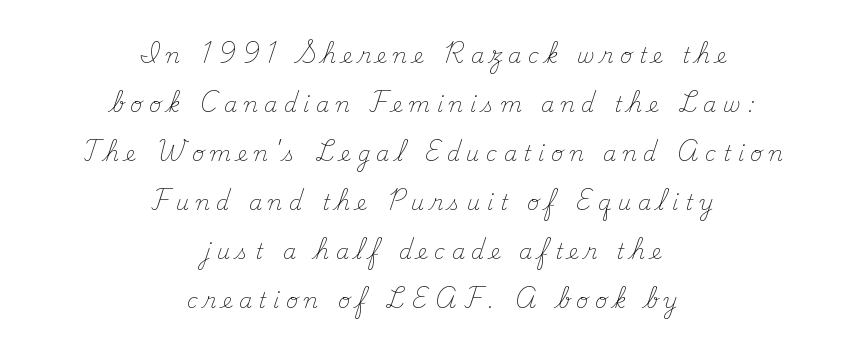
The image shows 21 px text type; set centered, loose line spacing (2.33x), unusually wide letter spacing (+0.31 em), not underlined.
